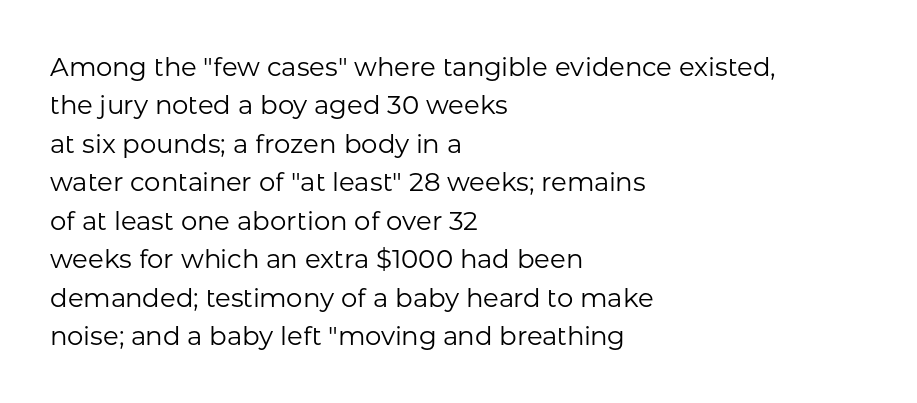
Leftover space on each line is placed entirely after the last word. The font sits on the lighter half of the weight spectrum, regular included. Here the glyphs are tracked normally, forming tight word shapes. Evenly set lines give the paragraph a standard silhouette. The area under the type is left untouched. The letters stand upright; this is a roman face.
